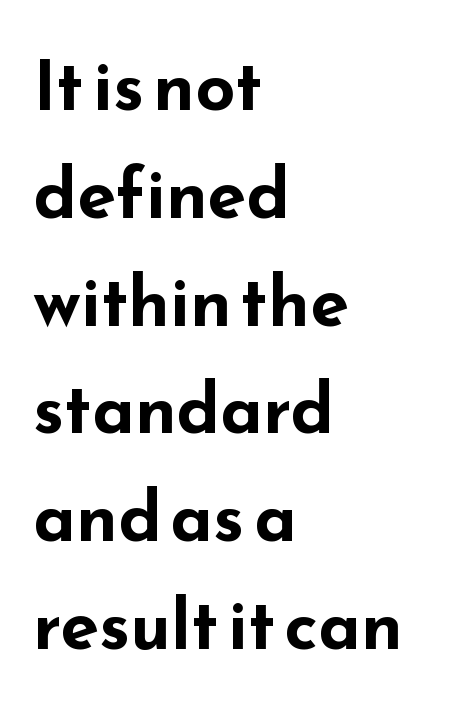
The letters stand straight up with perfectly vertical stems. Unmarked baselines from the first word to the last. The typesetter chose a ragged-right arrangement here. Here the designer chose a conventional face with non-uniform glyph widths. Each new line begins a customary step beneath the previous one.
